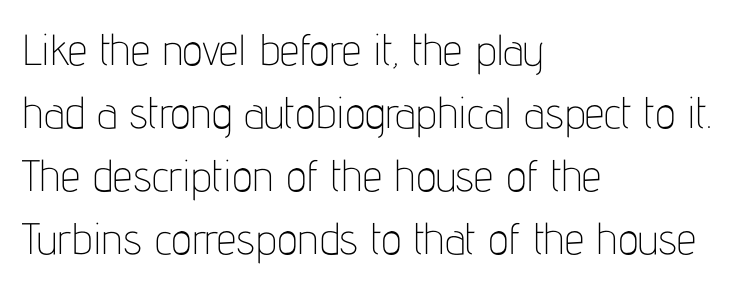
{"serif": "no", "italic": "no", "bold": "no", "weight": "thin", "width": "condensed", "stroke_contrast": "low", "x_height": "medium", "monospaced": "no", "underline": "no", "align": "left", "line_spacing": "normal", "line_spacing_ratio": 1.43, "letter_spacing": "normal", "letter_spacing_em": 0.0, "glyph_px": 44}
